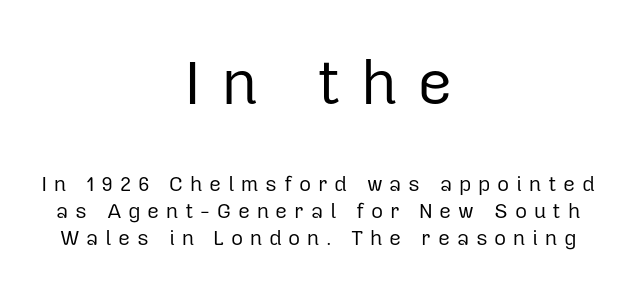
Between these two stacked blocks, the higher one wins on size. Rendered with straight, roman letterforms. Has an underline been added? It has not. Are there feet on the stems? There aren't — it's a sans.
